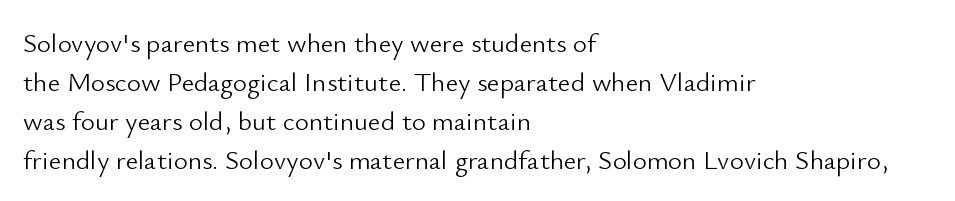
Q: Is the text bold? A: No.
Q: Is the text italic (slanted)? A: No, it is upright.
Q: Is the text underlined? A: No.
Q: How is the paragraph aligned? A: Left-aligned.
Q: Is the spacing between letters normal or unusually wide? A: Normal.
Q: Is the spacing between lines tight, normal or loose? A: Normal.
